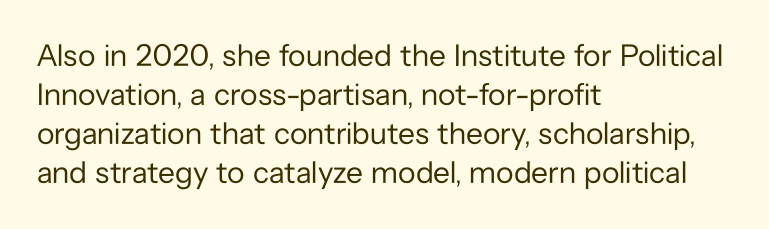
{"serif": "no", "italic": "no", "bold": "no", "weight": "regular", "width": "normal", "stroke_contrast": "low", "x_height": "medium", "monospaced": "no", "underline": "no", "align": "left", "line_spacing": "normal", "line_spacing_ratio": 1.26, "letter_spacing": "normal", "letter_spacing_em": 0.0, "glyph_px": 31}
